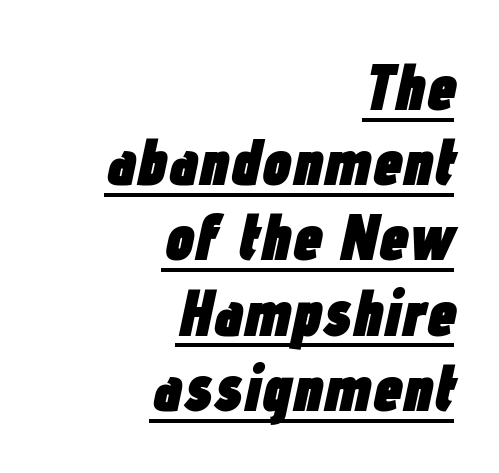
Q: Is the text bold? A: Yes.
Q: Is the text italic (slanted)? A: Yes, it leans right by about 12 degrees.
Q: Is the text underlined? A: Yes.
Q: How is the paragraph aligned? A: Right-aligned.
Q: Is the spacing between letters normal or unusually wide? A: Normal.
Q: Is the spacing between lines tight, normal or loose? A: Tight.
Q: Width (condensed, normal, or wide)? A: Condensed.
Q: Stroke contrast? A: Low.
Q: x-height? A: Medium.
Q: Monospaced? A: No.
